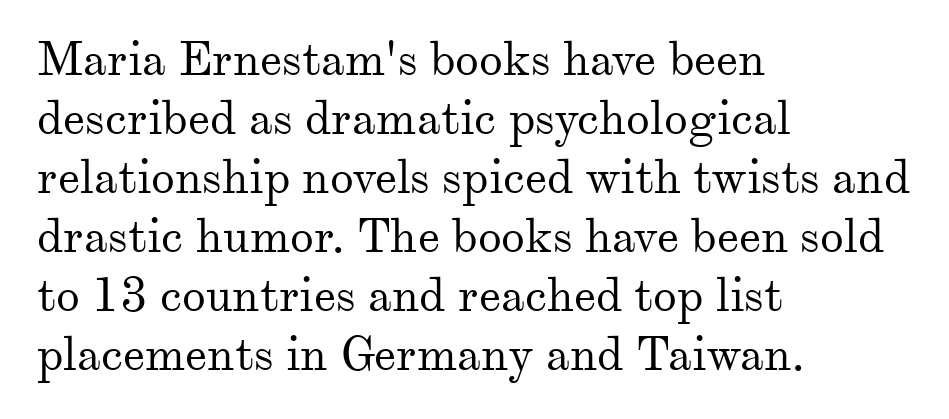
Q: Is the text bold? A: No.
Q: Is the text italic (slanted)? A: No, it is upright.
Q: Is the typeface a serif or a sans-serif typeface? A: Serif.
Q: Is the text underlined? A: No.
Q: How is the paragraph aligned? A: Left-aligned.
Q: Is the spacing between letters normal or unusually wide? A: Normal.
Q: Width (condensed, normal, or wide)? A: Normal.
Q: Stroke contrast? A: Medium.
Q: x-height? A: Small.
Q: Monospaced? A: No.
